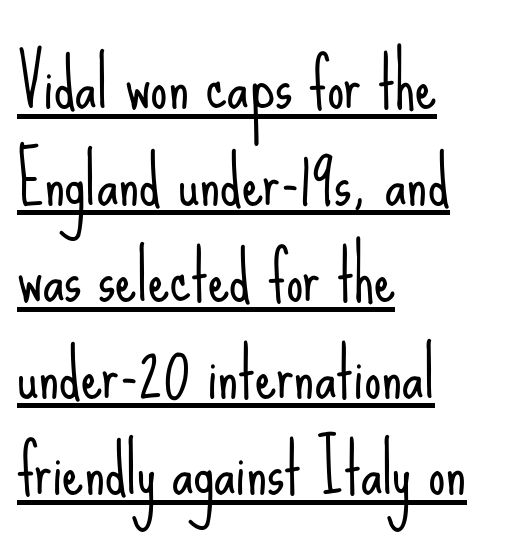
{"serif": "no", "italic": "no", "bold": "no", "weight": "light", "width": "condensed", "stroke_contrast": "low", "x_height": "small", "monospaced": "no", "underline": "yes", "align": "left", "line_spacing": "normal", "line_spacing_ratio": 1.42, "letter_spacing": "normal", "letter_spacing_em": 0.0, "glyph_px": 68}
